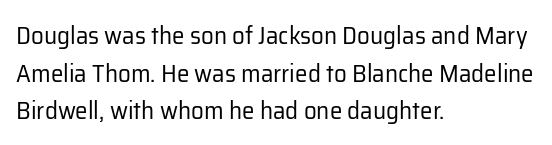
The face used here is rendered with its standard letterfit. Just letters on the line, the space beneath them empty. Caption: face not bold, strokes unweighted. Line spacing here is normal.
